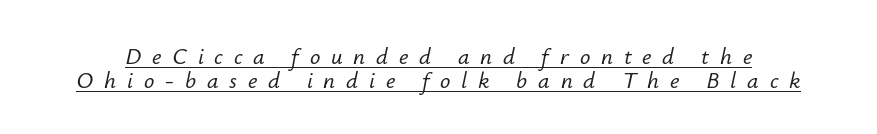
The image shows 23 px text type, italic (leaning right); set tight line spacing (1.03x), unusually wide letter spacing (+0.47 em), underlined.
